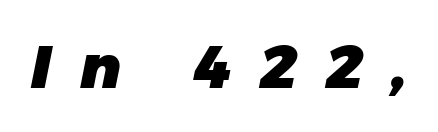
Q: Is the text bold? A: Yes.
Q: Is the typeface a serif or a sans-serif typeface? A: Sans-serif.
Q: Is the text underlined? A: No.
Q: Is the spacing between letters normal or unusually wide? A: Unusually wide.
Q: Width (condensed, normal, or wide)? A: Normal.
Q: Stroke contrast? A: Low.
Q: x-height? A: Large.
Q: Monospaced? A: No.
